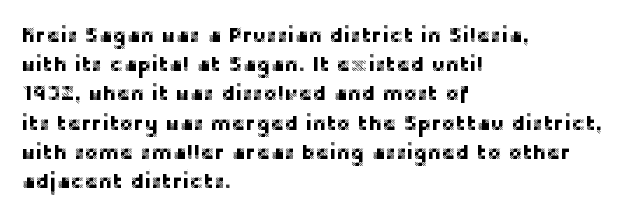
{"italic": "no", "underline": "no", "align": "left", "line_spacing": "normal", "line_spacing_ratio": 1.39, "letter_spacing": "normal", "letter_spacing_em": 0.0, "glyph_px": 21}
